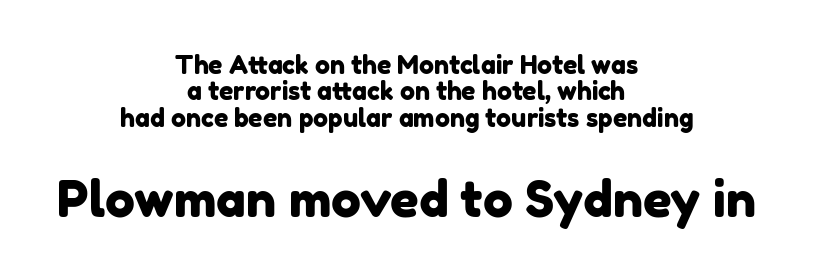
{"serif": "no", "width": "normal", "stroke_contrast": "low", "x_height": "medium", "monospaced": "no", "underline": "no", "align": "center", "line_spacing": "tight", "line_spacing_ratio": 1.06, "letter_spacing": "normal", "letter_spacing_em": 0.0, "larger_block": "second", "size_ratio": 2.0, "glyph_px": 50}
